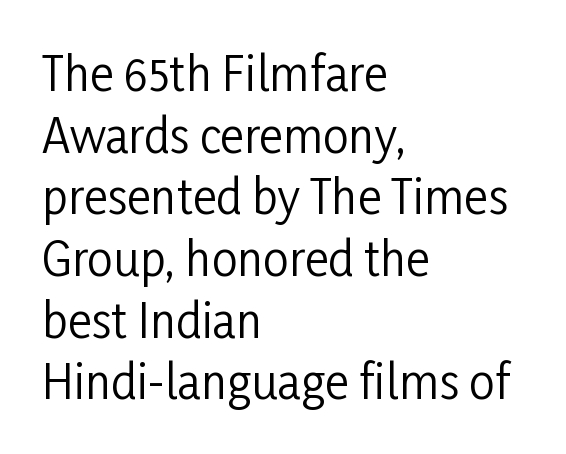
Line starts are locked; line ends wander. The strokes are not fattened; the text isn't bold. No word sits above an underline. This is the regular roman posture of the typeface. The block of text has a typical density, with ordinary space between rows. The line texture is even and compact thanks to regular tracking.
